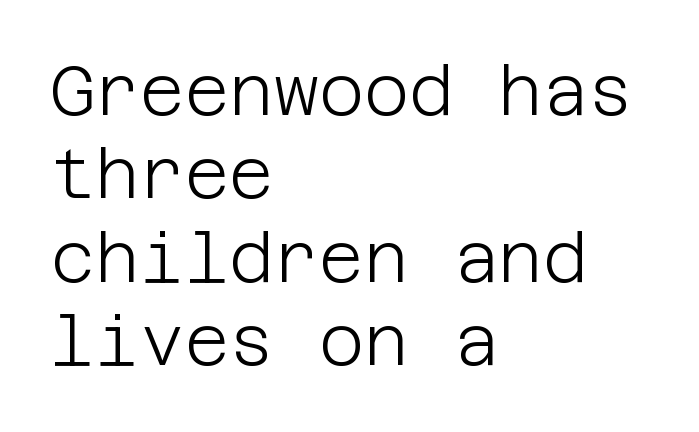
The image shows 69 px light sans-serif type, upright; set left-aligned, line spacing 1.21x, normal letter spacing, not underlined; low stroke contrast and a large x-height.
